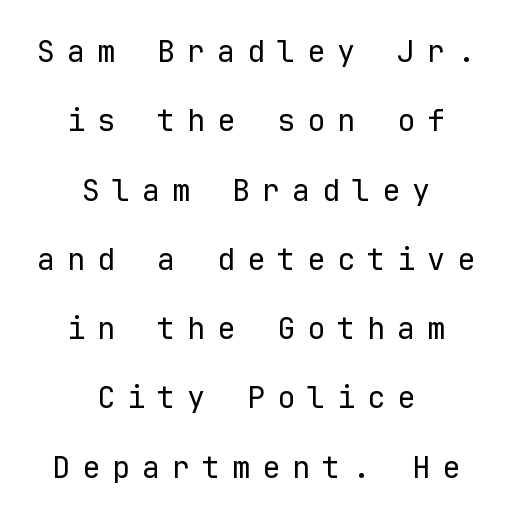
{"serif": "no", "italic": "no", "bold": "no", "weight": "regular", "width": "normal", "stroke_contrast": "low", "x_height": "medium", "monospaced": "yes", "underline": "no", "align": "center", "line_spacing": "loose", "line_spacing_ratio": 2.31, "letter_spacing": "wide", "letter_spacing_em": 0.4, "glyph_px": 30}
